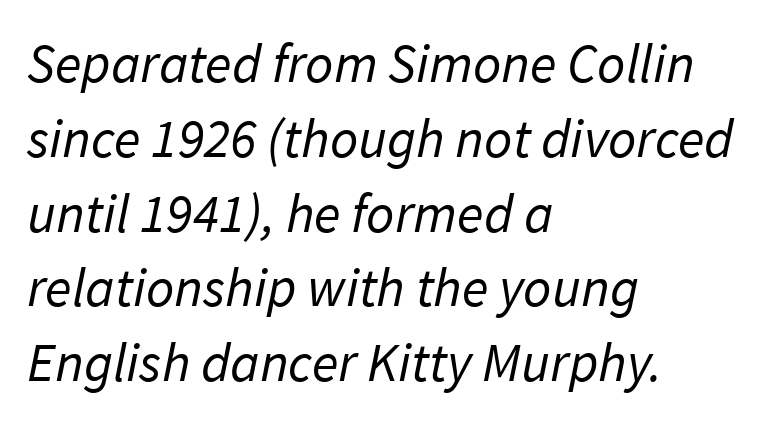
Q: Is the text bold? A: No.
Q: Is the typeface a serif or a sans-serif typeface? A: Sans-serif.
Q: Is the text underlined? A: No.
Q: How is the paragraph aligned? A: Left-aligned.
Q: Is the spacing between letters normal or unusually wide? A: Normal.
Q: Is the spacing between lines tight, normal or loose? A: Normal.
Q: Width (condensed, normal, or wide)? A: Normal.
Q: Stroke contrast? A: Low.
Q: x-height? A: Medium.
Q: Monospaced? A: No.
